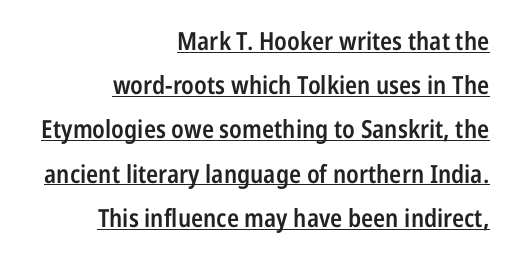
Q: Is the text bold? A: Semi-bold.
Q: Is the text italic (slanted)? A: No, it is upright.
Q: Is the text underlined? A: Yes.
Q: How is the paragraph aligned? A: Right-aligned.
Q: Is the spacing between letters normal or unusually wide? A: Normal.
